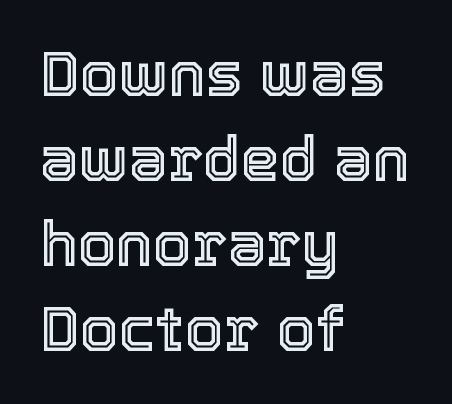
{"italic": "no", "width": "normal", "x_height": "medium", "monospaced": "no", "underline": "no", "align": "left", "line_spacing": "normal", "line_spacing_ratio": 1.37, "letter_spacing": "normal", "letter_spacing_em": 0.0, "glyph_px": 62}
